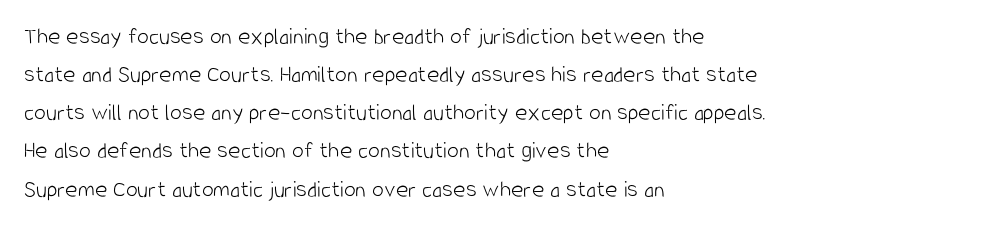
Is there much room between lines? A standard amount, neither cramped nor airy. A roman cut, with each character standing at attention. How are the letters spaced? Ordinarily, with no added tracking. This rendering features lettering with no underline. The paragraph shown leans on its left margin. The weight tops out at a normal text grade.
